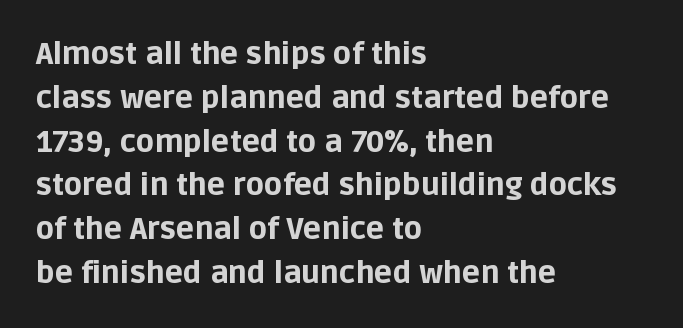
This is sans-serif lettering, the kind often seen on screens and signage. The specimen omits any rule beneath the text block's lines. Proportional: the letters do not fall into vertical columns. Look at the tracking — it's just the regular setting, nothing added. Typeset ragged right — the left edge is the straight one.
